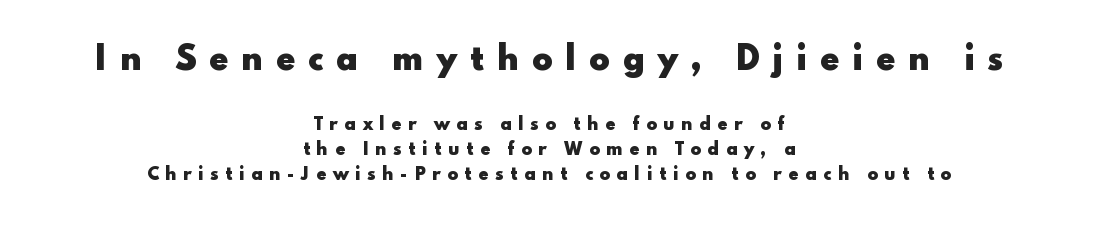
The passage shown has open, widely tracked lettering throughout. Just letters on the line, the space beneath them empty. Note the varied advance widths — an 'i' is clearly narrower than an 'm'. These words are printed bold, with thick strokes throughout. The letters stand upright; this is a roman face.
